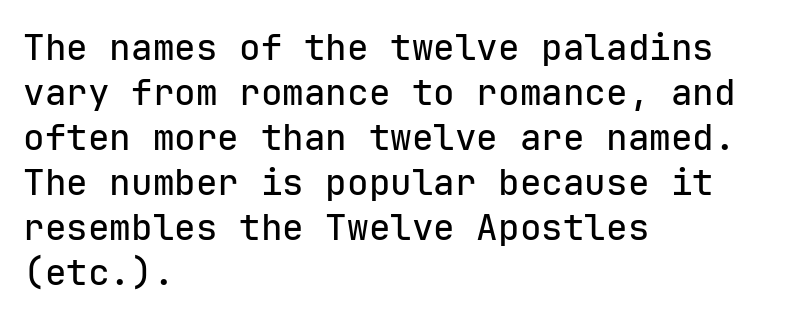
The image shows 36 px sans-serif type, upright, monospaced; set left-aligned, normal line spacing (1.25x), normal letter spacing, not underlined; low stroke contrast and a medium x-height.
